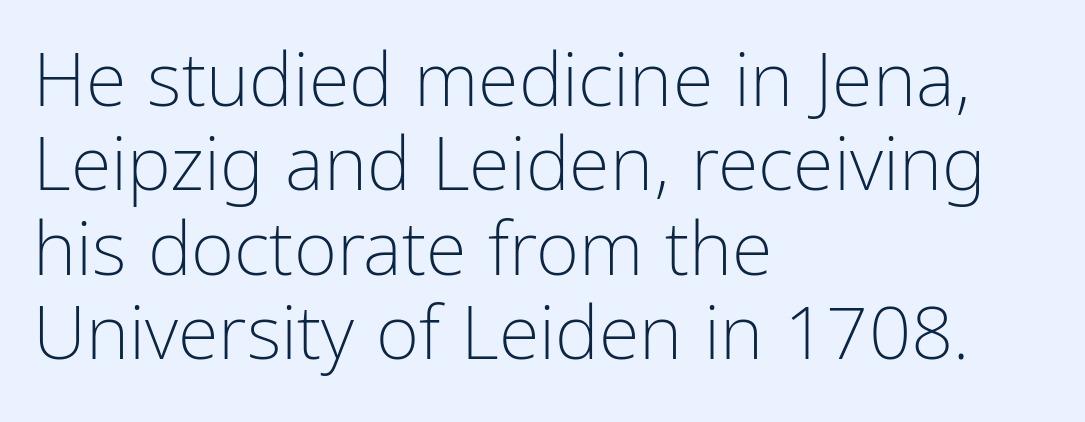
Q: Is the text bold? A: No.
Q: Is the text italic (slanted)? A: No, it is upright.
Q: Is the typeface a serif or a sans-serif typeface? A: Sans-serif.
Q: Is the text underlined? A: No.
Q: How is the paragraph aligned? A: Left-aligned.
Q: Is the spacing between letters normal or unusually wide? A: Normal.
Q: Is the spacing between lines tight, normal or loose? A: Tight.
Q: Width (condensed, normal, or wide)? A: Condensed.
Q: Stroke contrast? A: Low.
Q: x-height? A: Medium.
Q: Monospaced? A: No.
